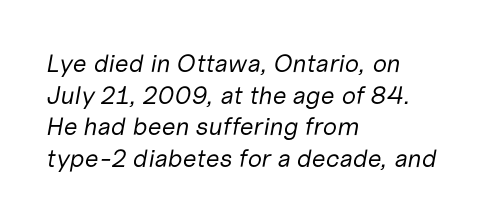
Q: Is the text bold? A: No.
Q: Is the text italic (slanted)? A: Yes, it leans right by about 10 degrees.
Q: Is the text underlined? A: No.
Q: How is the paragraph aligned? A: Left-aligned.
Q: Is the spacing between letters normal or unusually wide? A: Normal.
Q: Is the spacing between lines tight, normal or loose? A: Normal.
